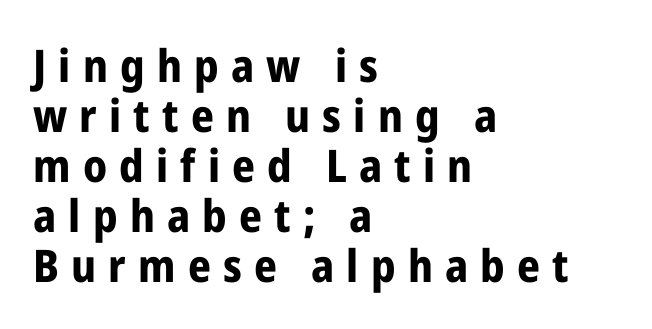
Note the varied advance widths — an 'i' is clearly narrower than an 'm'. Caption: bold face, heavy strokes. Do the letters lean? They stand straight. The zone under the glyphs is completely vacant. The typesetter chose a ragged-right arrangement here.
